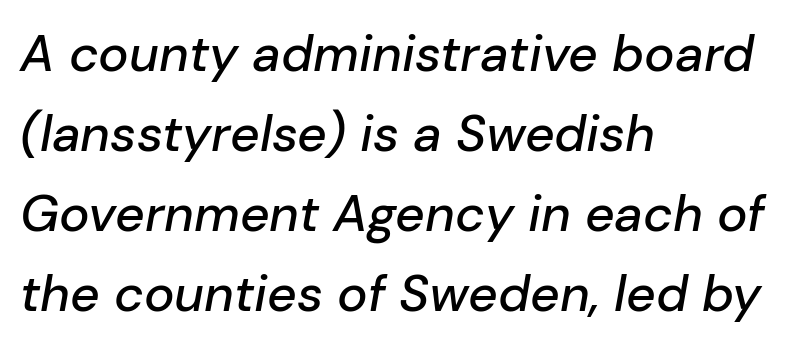
{"italic": "yes", "lean": "right", "slant_degrees": 10, "width": "normal", "stroke_contrast": "low", "x_height": "medium", "monospaced": "no", "underline": "no", "align": "left", "line_spacing": "normal", "line_spacing_ratio": 1.57, "letter_spacing": "normal", "letter_spacing_em": 0.0, "glyph_px": 51}
